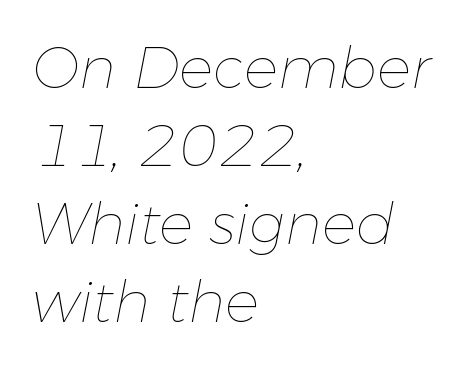
{"italic": "yes", "lean": "right", "slant_degrees": 11, "bold": "no", "weight": "thin", "width": "normal", "stroke_contrast": "low", "x_height": "medium", "monospaced": "no", "underline": "no", "align": "left", "line_spacing": "normal", "line_spacing_ratio": 1.37, "letter_spacing": "normal", "letter_spacing_em": 0.0, "glyph_px": 57}
